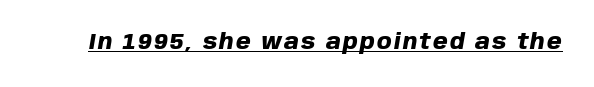
Q: Is the text bold? A: Yes.
Q: Is the text italic (slanted)? A: Yes, it leans right by about 10 degrees.
Q: Is the text underlined? A: Yes.
